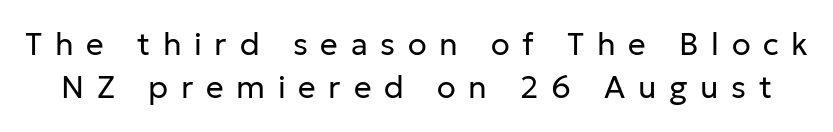
Q: Is the text bold? A: No.
Q: Is the text italic (slanted)? A: No, it is upright.
Q: Is the typeface a serif or a sans-serif typeface? A: Sans-serif.
Q: Is the text underlined? A: No.
Q: Is the spacing between letters normal or unusually wide? A: Unusually wide.
Q: Is the spacing between lines tight, normal or loose? A: Normal.
Q: Width (condensed, normal, or wide)? A: Normal.
Q: Stroke contrast? A: Low.
Q: x-height? A: Medium.
Q: Monospaced? A: No.
